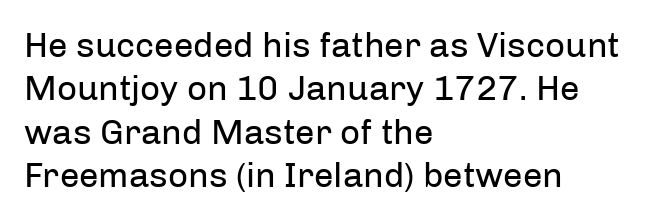
The line texture is even and compact thanks to regular tracking. Notice how the stems are strictly vertical — no italics here. Note: no serifs on the glyphs. Spacing verdict: proportional, widths tailored to each character. Has an underline been added? It has not. The text block is weighted toward the left margin, trailing off unevenly rightward.
